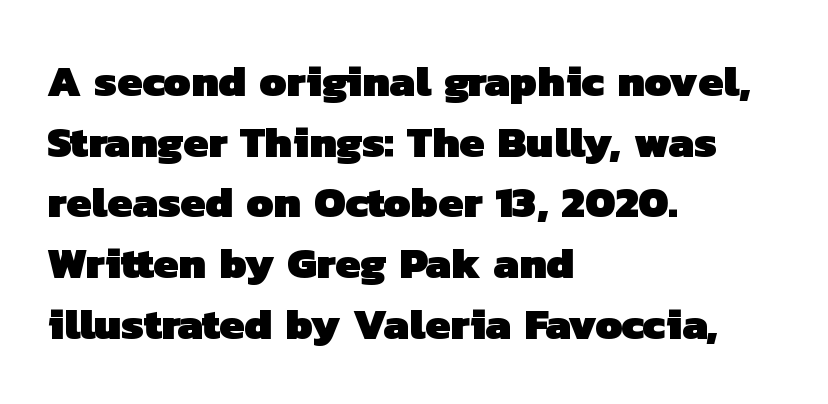
The image shows 44 px heavy sans-serif type; set left-aligned, normal line spacing (1.38x), normal letter spacing, not underlined; low stroke contrast and a medium x-height.
